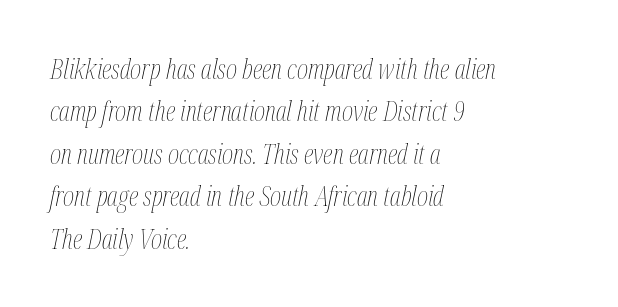
The image shows 27 px text type, italic (leaning right); set left-aligned, normal line spacing (1.57x), normal letter spacing, not underlined.
